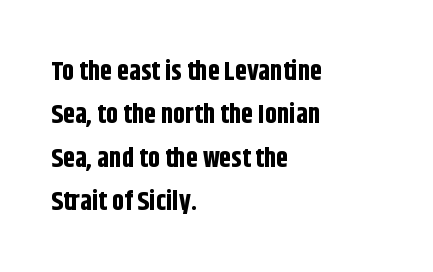
Q: Is the text bold? A: Yes.
Q: Is the text italic (slanted)? A: No, it is upright.
Q: Is the text underlined? A: No.
Q: How is the paragraph aligned? A: Left-aligned.
Q: Is the spacing between letters normal or unusually wide? A: Normal.
Q: Is the spacing between lines tight, normal or loose? A: Normal.
